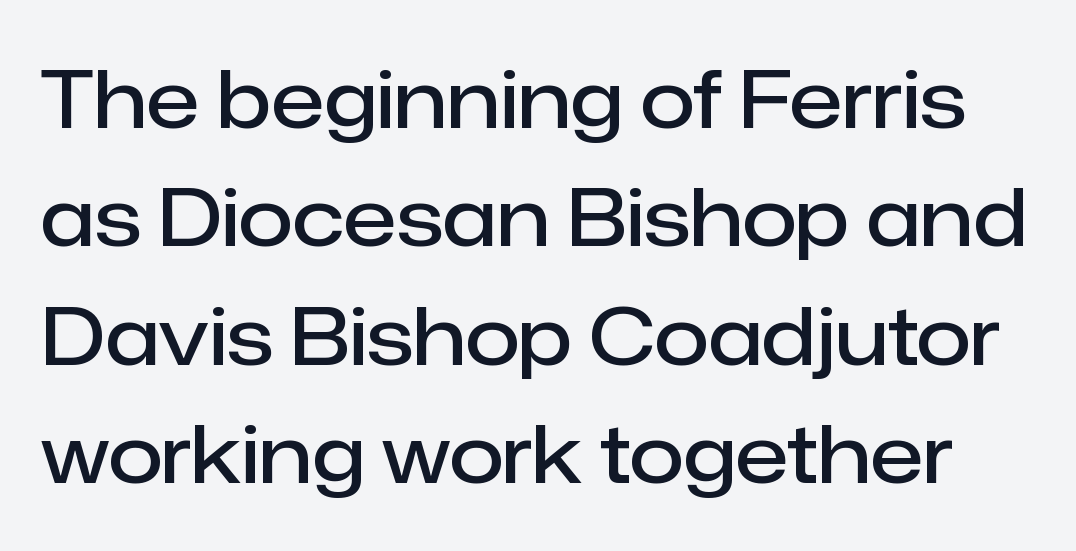
Q: Is the text bold? A: Semi-bold.
Q: Is the text italic (slanted)? A: No, it is upright.
Q: Is the typeface a serif or a sans-serif typeface? A: Sans-serif.
Q: Is the text underlined? A: No.
Q: Is the spacing between letters normal or unusually wide? A: Normal.
Q: Is the spacing between lines tight, normal or loose? A: Normal.
Q: Width (condensed, normal, or wide)? A: Normal.
Q: Stroke contrast? A: Low.
Q: x-height? A: Medium.
Q: Monospaced? A: No.
